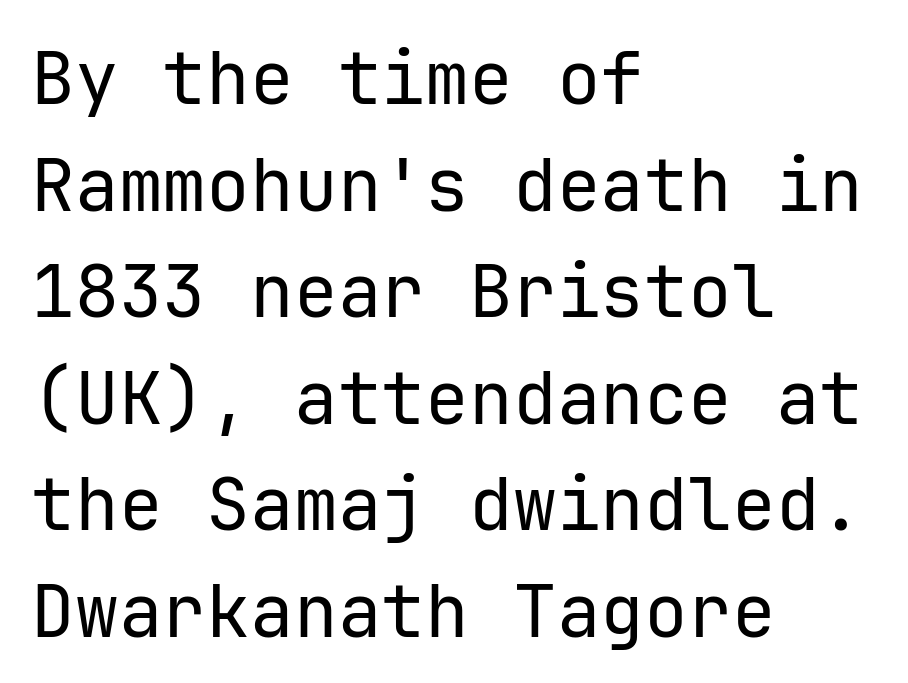
The image shows 73 px regular-weight sans-serif type, upright, monospaced; set left-aligned, normal line spacing (1.46x), normal letter spacing, not underlined; low stroke contrast and a medium x-height.
